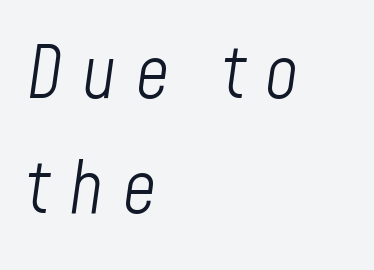
Q: Is the text bold? A: No.
Q: Is the text italic (slanted)? A: Yes, it leans right by about 8 degrees.
Q: Is the text underlined? A: No.
Q: How is the paragraph aligned? A: Left-aligned.
Q: Is the spacing between letters normal or unusually wide? A: Unusually wide.
Q: Is the spacing between lines tight, normal or loose? A: Normal.
Q: Width (condensed, normal, or wide)? A: Condensed.
Q: Stroke contrast? A: Low.
Q: x-height? A: Medium.
Q: Monospaced? A: No.
